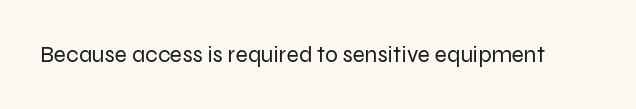
The image shows 23 px text type, upright; set normal letter spacing, not underlined.
